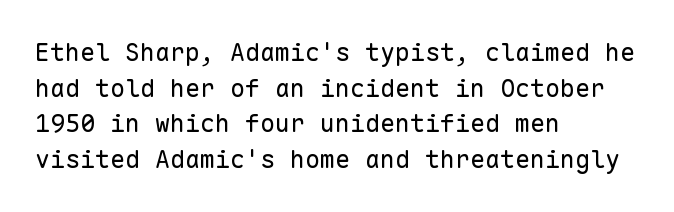
Q: Is the text bold? A: No.
Q: Is the text italic (slanted)? A: No, it is upright.
Q: Is the text underlined? A: No.
Q: How is the paragraph aligned? A: Left-aligned.
Q: Is the spacing between letters normal or unusually wide? A: Normal.
Q: Is the spacing between lines tight, normal or loose? A: Normal.
